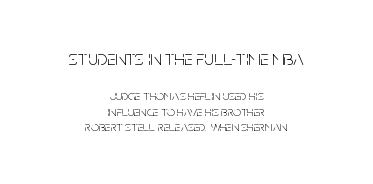
Of the two passages, the one on top uses the larger point size. Regarding leading, the lines here are crowded together. Teacher's note: observe the equal gaps on both sides — that is centered alignment. Stems and bowls with no extra thickness — not bold.
